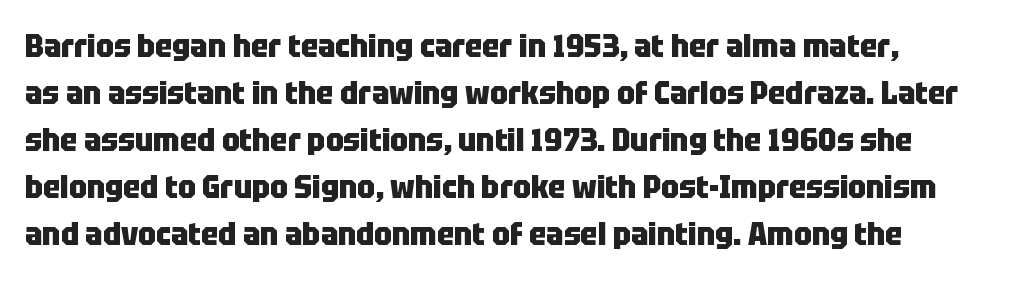
Q: Is the text bold? A: Yes.
Q: Is the text italic (slanted)? A: No, it is upright.
Q: Is the typeface a serif or a sans-serif typeface? A: Sans-serif.
Q: Is the text underlined? A: No.
Q: Is the spacing between letters normal or unusually wide? A: Normal.
Q: Is the spacing between lines tight, normal or loose? A: Normal.
Q: Width (condensed, normal, or wide)? A: Condensed.
Q: Stroke contrast? A: Low.
Q: x-height? A: Large.
Q: Monospaced? A: No.
